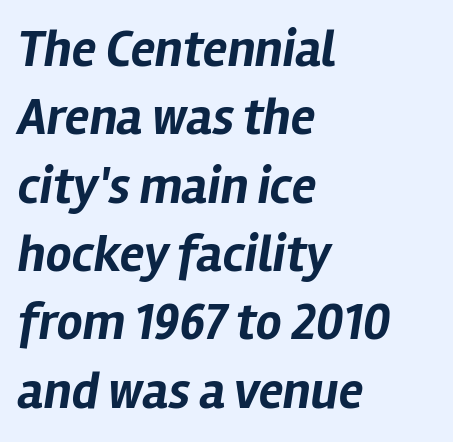
How would I describe the line gaps? Plain and ordinary. When letters slant like this, we call the style italic. Plain, unruled lines of type. You could not count columns in this text — the font is proportionally spaced.
